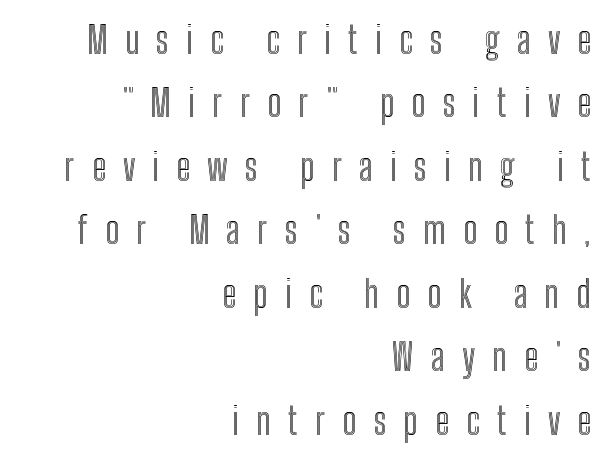
Q: Is the text italic (slanted)? A: No, it is upright.
Q: Is the text underlined? A: No.
Q: How is the paragraph aligned? A: Right-aligned.
Q: Is the spacing between letters normal or unusually wide? A: Unusually wide.
Q: Is the spacing between lines tight, normal or loose? A: Normal.
Q: Width (condensed, normal, or wide)? A: Condensed.
Q: x-height? A: Medium.
Q: Monospaced? A: No.
